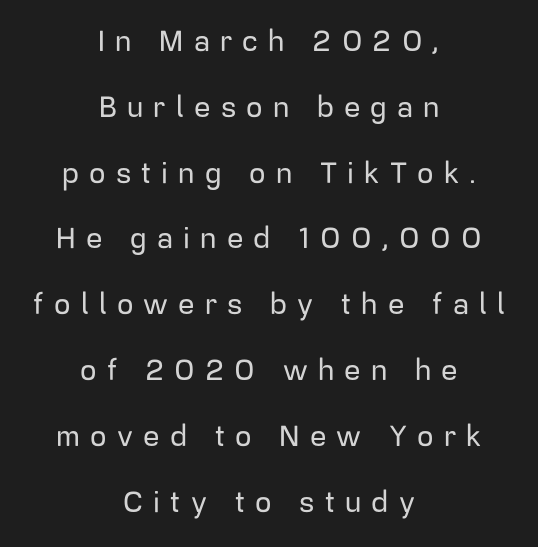
{"serif": "no", "italic": "no", "width": "normal", "stroke_contrast": "low", "x_height": "medium", "monospaced": "no", "underline": "no", "align": "center", "line_spacing": "loose", "line_spacing_ratio": 2.27, "letter_spacing": "wide", "letter_spacing_em": 0.35, "glyph_px": 29}
